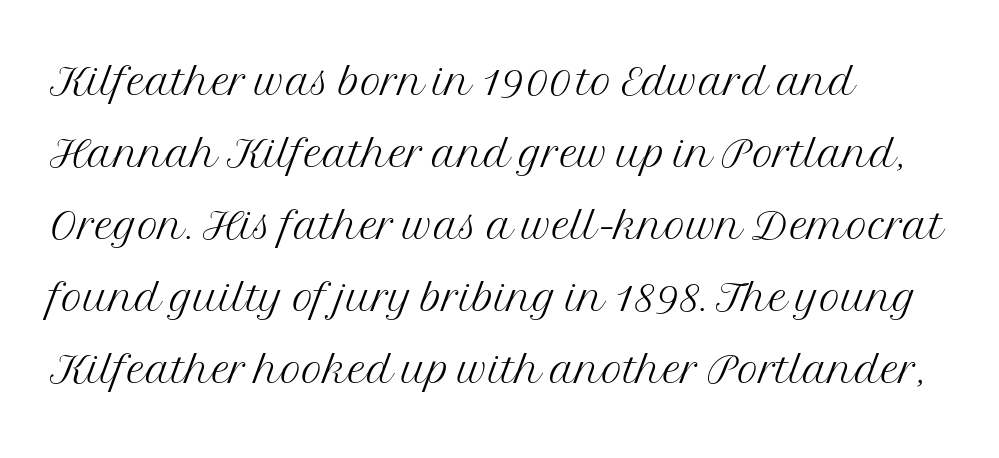
Observe the serifs anchoring each vertical stroke in this sample. A light-to-regular cut is what we see here. The space directly below the letters is spotless.
